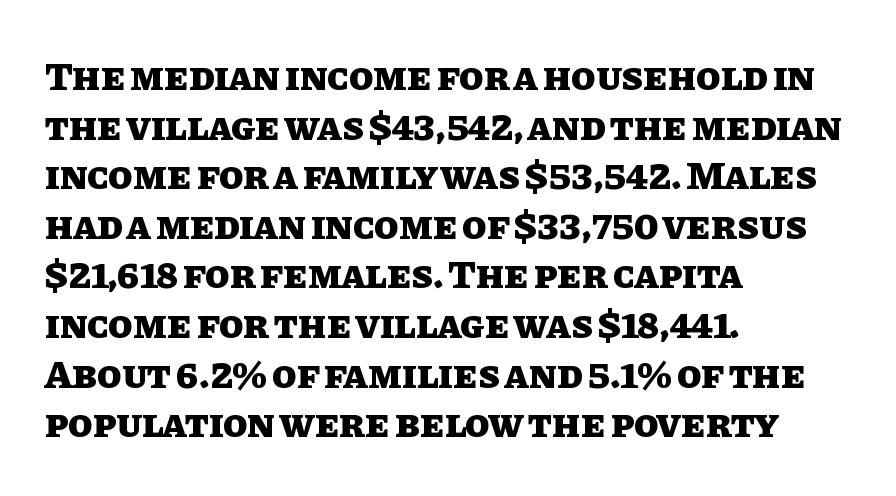
Q: Is the text bold? A: Yes.
Q: Is the text italic (slanted)? A: No, it is upright.
Q: Is the text underlined? A: No.
Q: How is the paragraph aligned? A: Left-aligned.
Q: Is the spacing between letters normal or unusually wide? A: Normal.
Q: Width (condensed, normal, or wide)? A: Normal.
Q: Stroke contrast? A: Low.
Q: x-height? A: Large.
Q: Monospaced? A: No.
